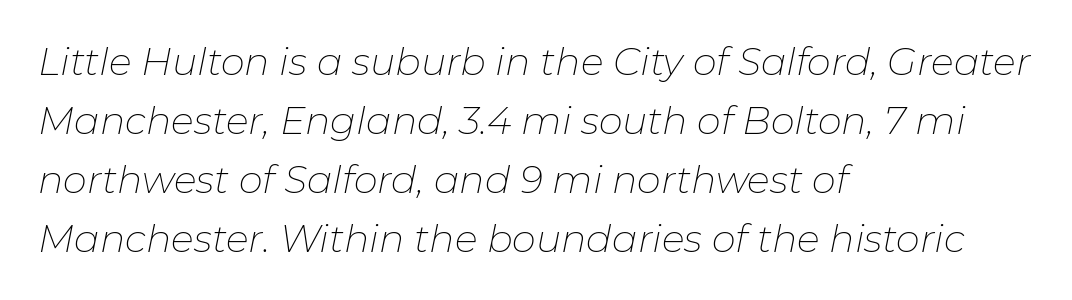
The image shows 38 px thin type, italic (leaning right); set left-aligned, normal line spacing (1.55x), normal letter spacing, not underlined; low stroke contrast and a medium x-height.
